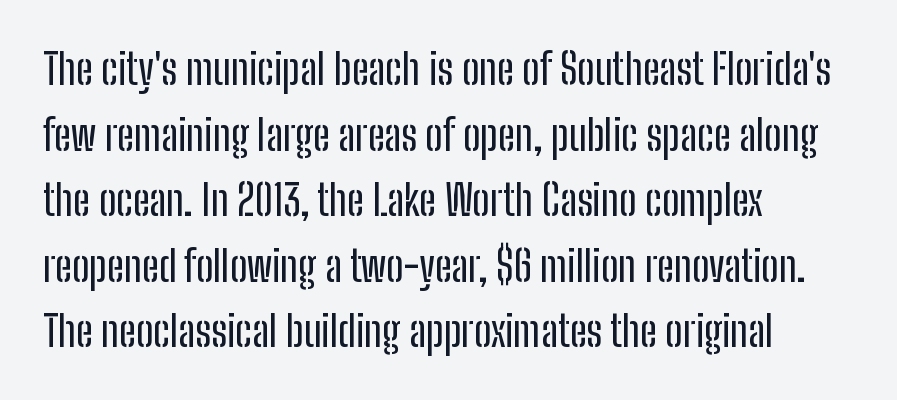
The rendering shows plain stroke endings on the letterforms — a sans-serif design. This rendering leaves character spacing at its baseline value. Every character sits straight up, as roman type does. The baseline area is clear. This sample has the flowing, uneven cadence of proportional lettering.
